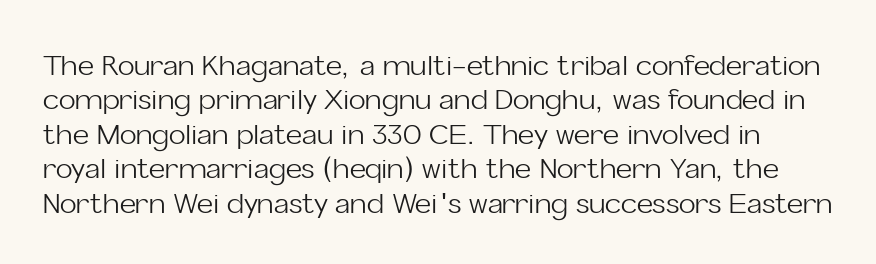
The image shows 28 px light sans-serif type, upright; set line spacing 1.23x, normal letter spacing, not underlined; low stroke contrast and a medium x-height.
